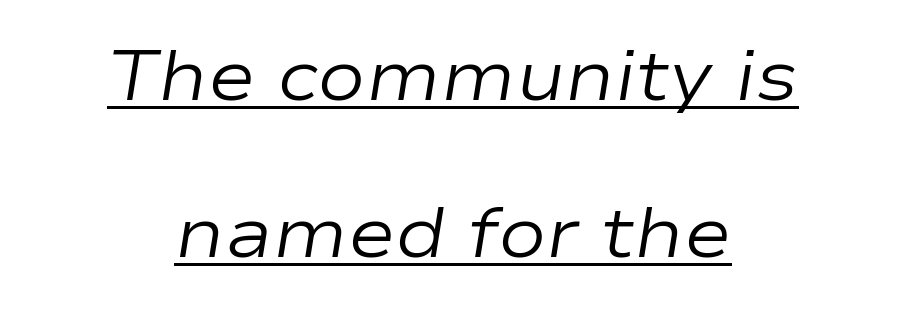
Q: Is the text bold? A: No.
Q: Is the text italic (slanted)? A: Yes, it leans right by about 9 degrees.
Q: Is the text underlined? A: Yes.
Q: How is the paragraph aligned? A: Centered.
Q: Is the spacing between letters normal or unusually wide? A: Normal.
Q: Is the spacing between lines tight, normal or loose? A: Loose.
Q: Width (condensed, normal, or wide)? A: Wide.
Q: Stroke contrast? A: Low.
Q: x-height? A: Medium.
Q: Monospaced? A: No.
